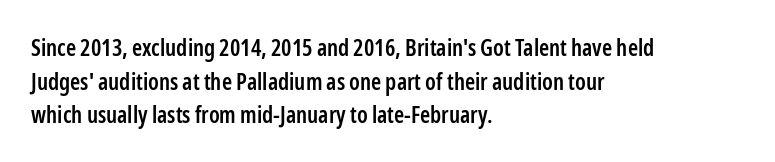
The image shows 23 px text type, upright; set left-aligned, normal line spacing (1.46x), normal letter spacing, not underlined.
